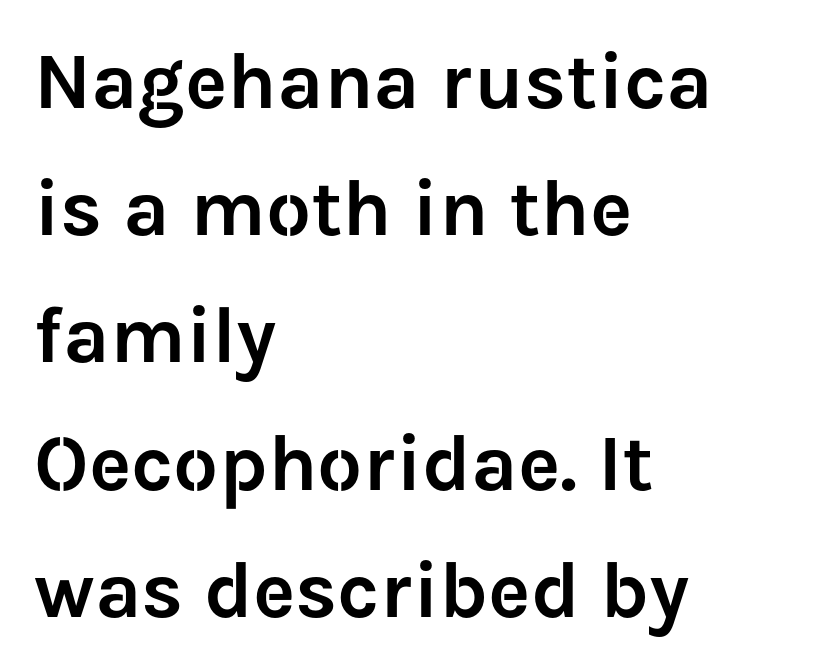
Alignment: flush left. The passage shown is typeset with a sans-serif family. The rendering uses natural spacing where letterforms have individual widths. Does the lettering tilt? It doesn't — this is upright. Observe the ordinary spacing: letters are neighbours, not strangers. A typesetter would call this leading conventional body-copy spacing.
